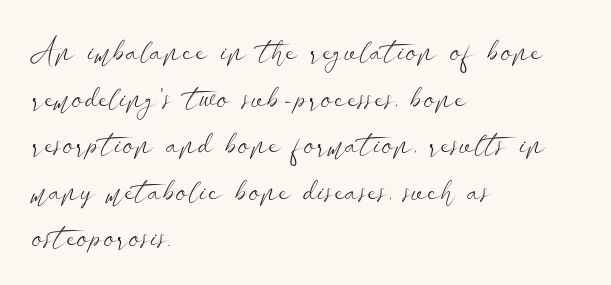
The image shows 33 px light, wide sans-serif type; set left-aligned, normal line spacing (1.41x), normal letter spacing, not underlined; low stroke contrast and a small x-height.
